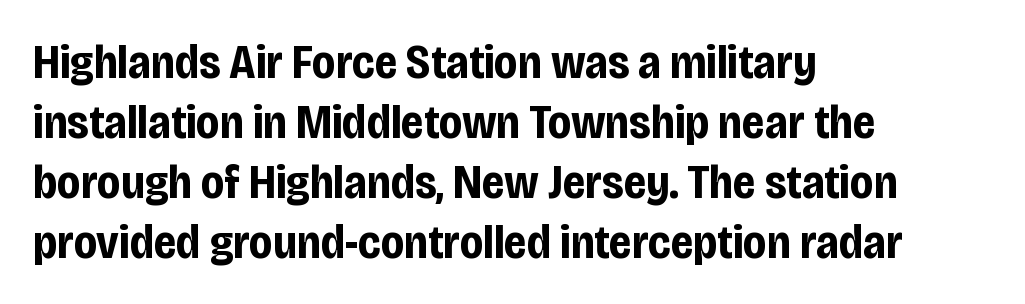
Q: Is the text bold? A: Yes.
Q: Is the text italic (slanted)? A: No, it is upright.
Q: Is the typeface a serif or a sans-serif typeface? A: Sans-serif.
Q: Is the text underlined? A: No.
Q: How is the paragraph aligned? A: Left-aligned.
Q: Is the spacing between letters normal or unusually wide? A: Normal.
Q: Is the spacing between lines tight, normal or loose? A: Normal.
Q: Width (condensed, normal, or wide)? A: Condensed.
Q: Stroke contrast? A: Low.
Q: x-height? A: Large.
Q: Monospaced? A: No.
